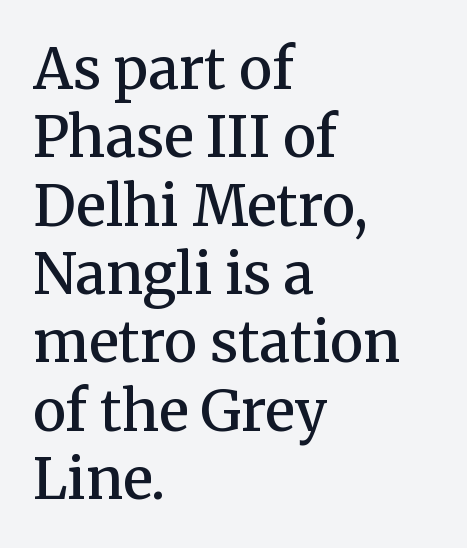
Stroke terminals: seriffed. Note the varied advance widths — an 'i' is clearly narrower than an 'm'. Its strokes are somewhat broadened, the hallmark of semibold type. Short and long lines alike share a common starting point at left. Look at the tracking — it's just the regular setting, nothing added.
